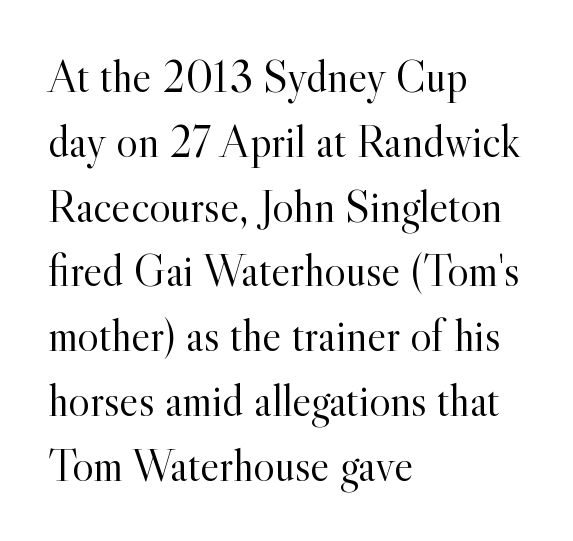
The image shows 45 px light serif type, upright; set left-aligned, normal line spacing (1.44x), normal letter spacing, not underlined; a small x-height.
